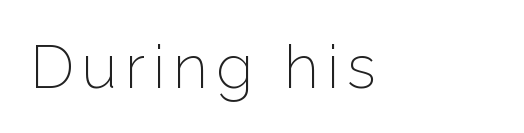
Q: Is the text bold? A: No.
Q: Is the text italic (slanted)? A: No, it is upright.
Q: Is the typeface a serif or a sans-serif typeface? A: Sans-serif.
Q: Is the text underlined? A: No.
Q: How is the paragraph aligned? A: Left-aligned.
Q: Width (condensed, normal, or wide)? A: Normal.
Q: Stroke contrast? A: Low.
Q: x-height? A: Medium.
Q: Monospaced? A: No.
